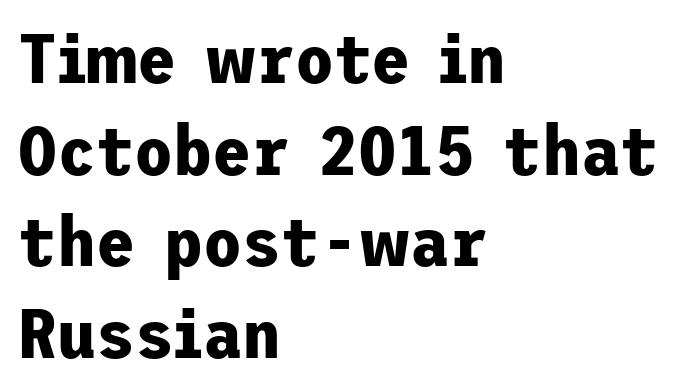
Q: Is the text bold? A: Yes.
Q: Is the text italic (slanted)? A: No, it is upright.
Q: Is the typeface a serif or a sans-serif typeface? A: Sans-serif.
Q: Is the text underlined? A: No.
Q: How is the paragraph aligned? A: Left-aligned.
Q: Is the spacing between letters normal or unusually wide? A: Normal.
Q: Is the spacing between lines tight, normal or loose? A: Normal.
Q: Width (condensed, normal, or wide)? A: Normal.
Q: Stroke contrast? A: Low.
Q: x-height? A: Medium.
